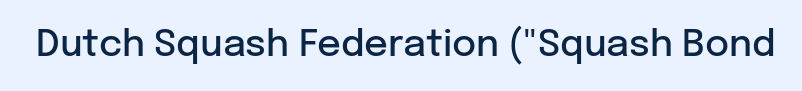
The image shows 37 px semibold sans-serif type, upright; set normal letter spacing, not underlined; low stroke contrast and a medium x-height.
